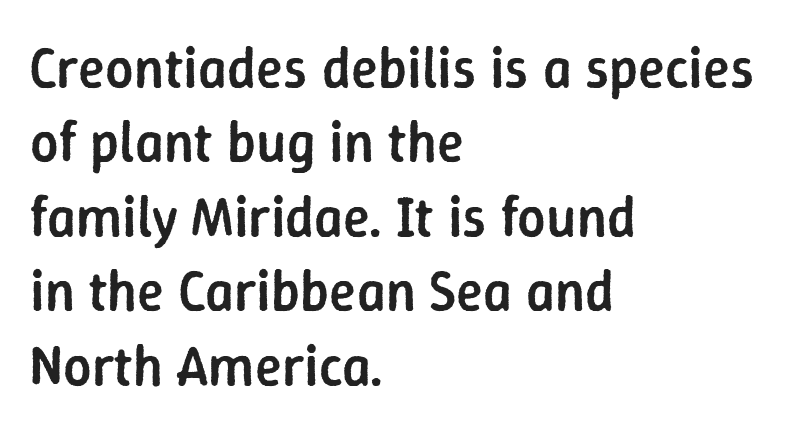
{"serif": "no", "italic": "no", "bold": "semi", "weight": "semibold", "width": "normal", "stroke_contrast": "low", "x_height": "medium", "monospaced": "no", "underline": "no", "align": "left", "line_spacing": "normal", "line_spacing_ratio": 1.33, "letter_spacing": "normal", "letter_spacing_em": 0.0, "glyph_px": 56}
